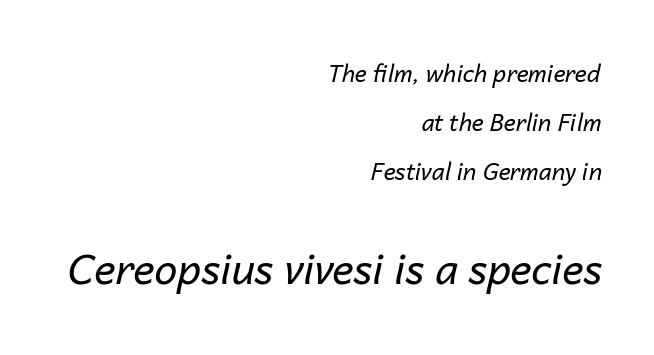
{"italic": "yes", "lean": "right", "slant_degrees": 14, "bold": "no", "weight": "regular", "width": "normal", "stroke_contrast": "low", "x_height": "medium", "monospaced": "no", "underline": "no", "align": "right", "line_spacing": "loose", "line_spacing_ratio": 2.14, "letter_spacing": "normal", "letter_spacing_em": 0.0, "larger_block": "second", "size_ratio": 1.78, "glyph_px": 41}
